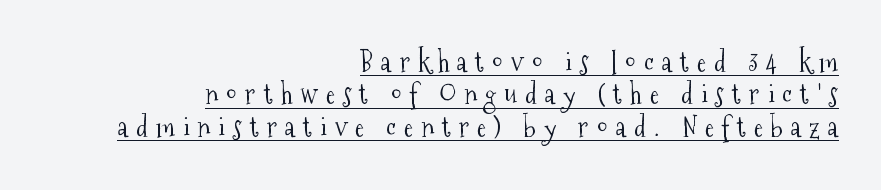
{"italic": "no", "bold": "no", "underline": "yes", "align": "right", "line_spacing_ratio": 1.2, "letter_spacing": "wide", "letter_spacing_em": 0.3, "glyph_px": 27}
